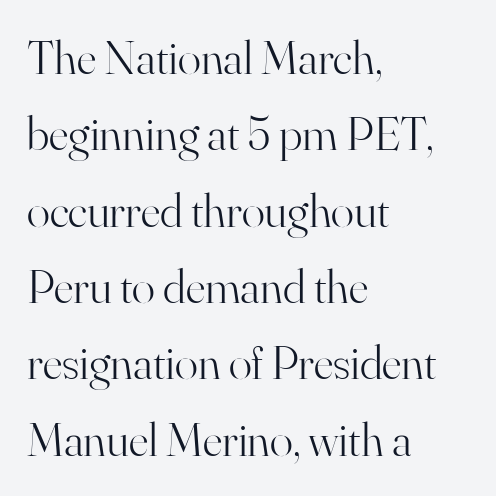
This reads as an unemphasized weight, regular at the heaviest. The line texture is even and compact thanks to regular tracking. Character widths vary here, with narrow letters taking less room than wide ones. No italicization has been applied; the sample stays upright. A student would call this left alignment; a typographer would say flush left, rag right. Examine the stroke ends and you'll spot serifs.
